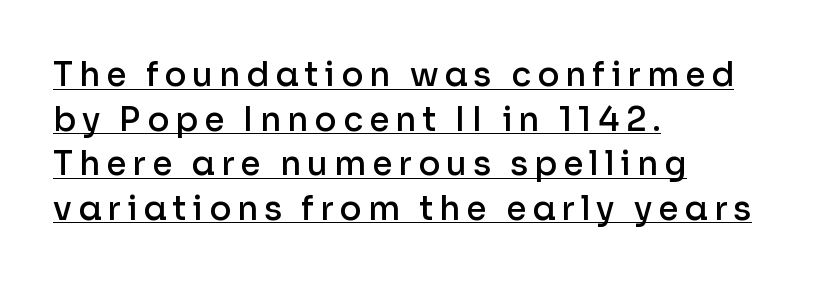
Q: Is the text bold? A: Semi-bold.
Q: Is the text italic (slanted)? A: No, it is upright.
Q: Is the typeface a serif or a sans-serif typeface? A: Sans-serif.
Q: Is the text underlined? A: Yes.
Q: How is the paragraph aligned? A: Left-aligned.
Q: Is the spacing between lines tight, normal or loose? A: Normal.
Q: Width (condensed, normal, or wide)? A: Normal.
Q: Stroke contrast? A: Low.
Q: x-height? A: Medium.
Q: Monospaced? A: No.
